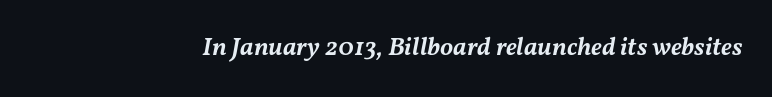
The image shows 26 px text type, italic (leaning right); set normal letter spacing, not underlined.
